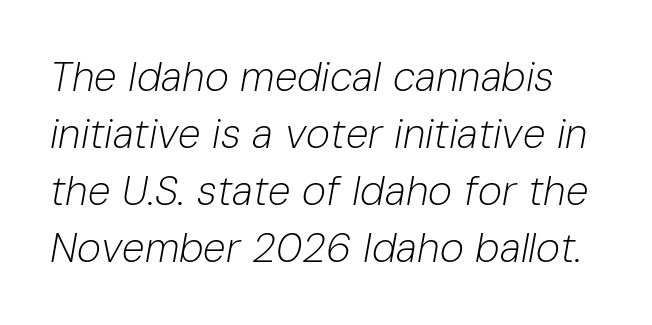
The image shows 41 px light type, italic (leaning right); set normal line spacing (1.39x), normal letter spacing, not underlined; low stroke contrast and a medium x-height.
